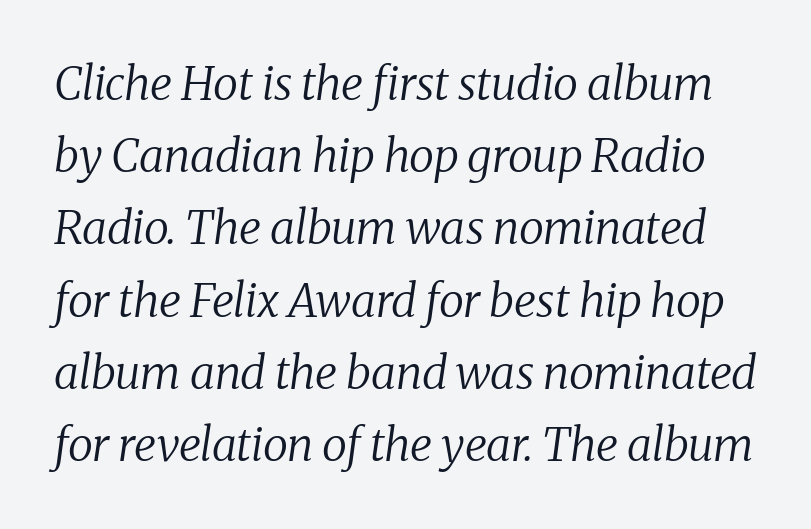
Q: Is the text bold? A: No.
Q: Is the text italic (slanted)? A: Yes, it leans right by about 8 degrees.
Q: Is the typeface a serif or a sans-serif typeface? A: Serif.
Q: Is the text underlined? A: No.
Q: Is the spacing between letters normal or unusually wide? A: Normal.
Q: Is the spacing between lines tight, normal or loose? A: Normal.
Q: Width (condensed, normal, or wide)? A: Normal.
Q: Stroke contrast? A: Medium.
Q: x-height? A: Medium.
Q: Monospaced? A: No.
